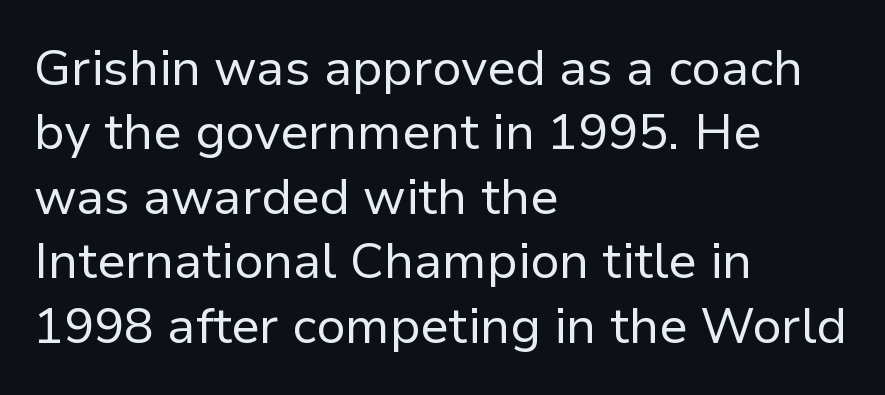
The image shows 50 px regular-weight sans-serif type, upright; set left-aligned, normal line spacing (1.29x), normal letter spacing, not underlined; low stroke contrast and a medium x-height.
